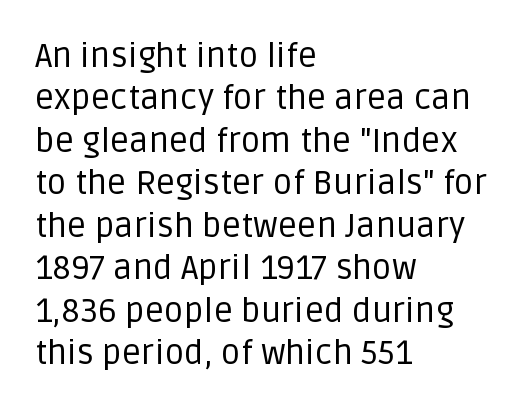
Q: Is the text bold? A: No.
Q: Is the text italic (slanted)? A: No, it is upright.
Q: Is the typeface a serif or a sans-serif typeface? A: Sans-serif.
Q: Is the text underlined? A: No.
Q: How is the paragraph aligned? A: Left-aligned.
Q: Is the spacing between letters normal or unusually wide? A: Normal.
Q: Is the spacing between lines tight, normal or loose? A: Normal.
Q: Width (condensed, normal, or wide)? A: Normal.
Q: Stroke contrast? A: Low.
Q: x-height? A: Large.
Q: Monospaced? A: No.
